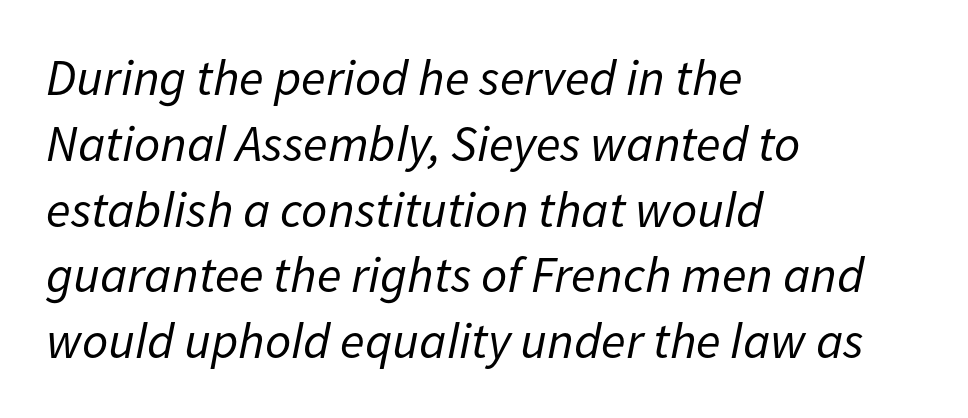
This sample has the flowing, uneven cadence of proportional lettering. There is no visible air inserted between adjacent glyphs. Line beginnings align vertically; line endings do not. Designer's note — italics engaged.
